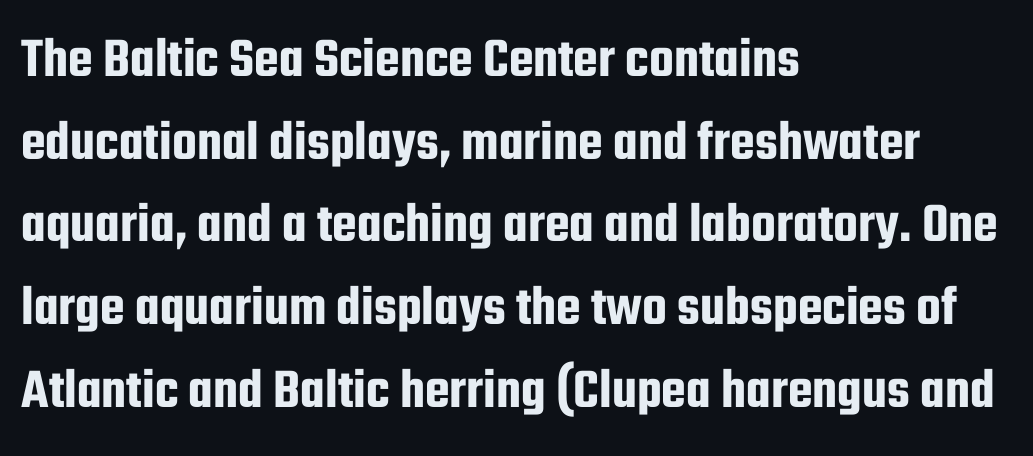
{"serif": "no", "italic": "no", "width": "condensed", "stroke_contrast": "low", "x_height": "medium", "monospaced": "no", "underline": "no", "align": "left", "line_spacing": "normal", "line_spacing_ratio": 1.45, "letter_spacing": "normal", "letter_spacing_em": 0.0, "glyph_px": 57}
